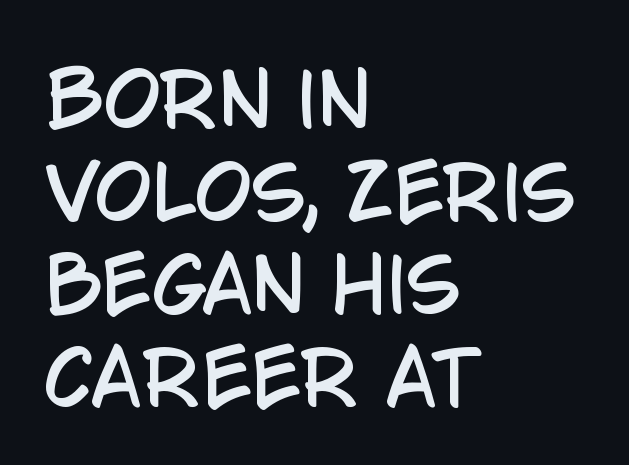
The glyphs are unaccompanied by any horizontal stroke below them. In CSS terms this would be text-align: left. The horizontal fit of the characters is conventional and even. Vertical spacing — default. The letters advance in unequal steps, a hallmark of proportional type.
